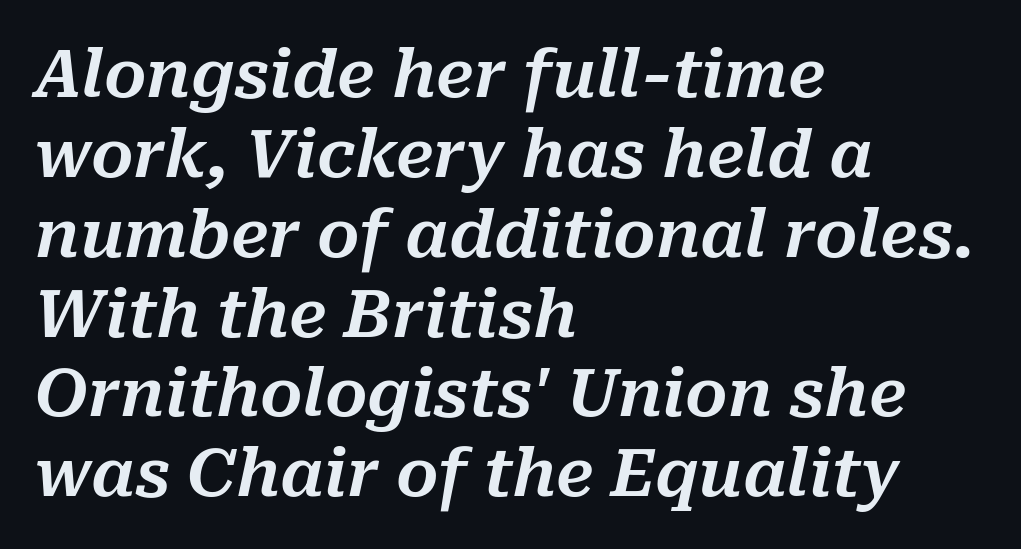
The image shows 66 px text type, italic (leaning right); set left-aligned, line spacing 1.21x, normal letter spacing, not underlined; medium stroke contrast and a medium x-height.
